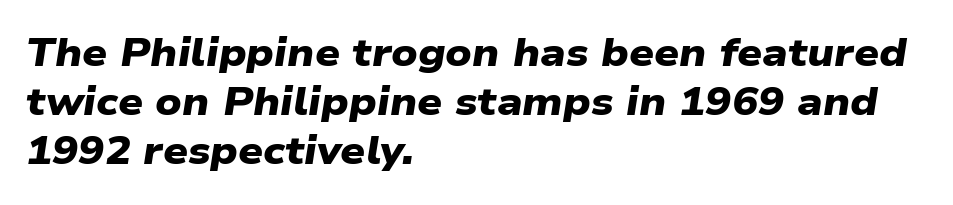
The image shows 39 px heavy, wide sans-serif type; set left-aligned, normal line spacing (1.26x), normal letter spacing, not underlined; low stroke contrast and a medium x-height.
